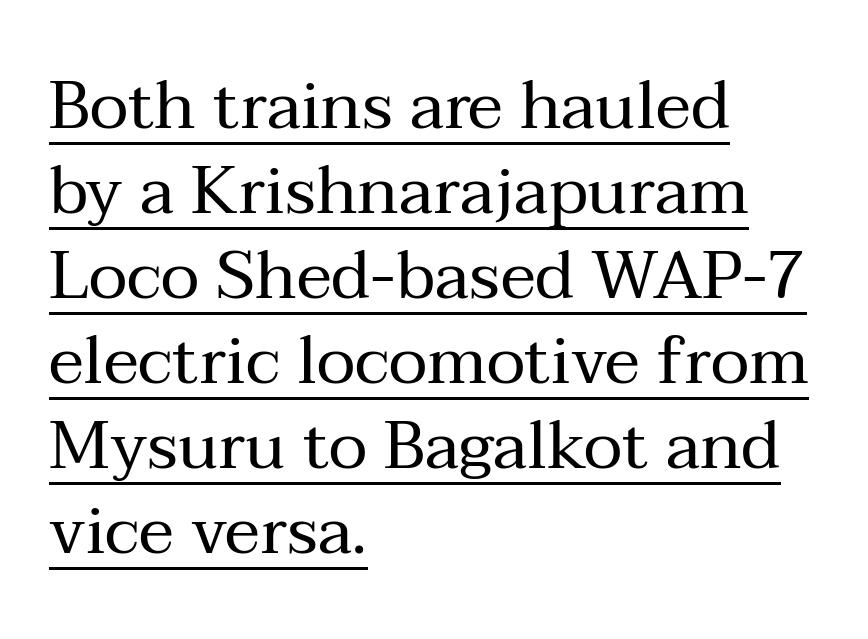
The rendering anchors every line to the left-hand side. Unbolded letterforms with no extra heft. Default kerning and tracking; the words read as compact shapes. You can tell it's not italic because the verticals are truly vertical. Reading down the column, the eye jumps a familiar distance to each next line.
